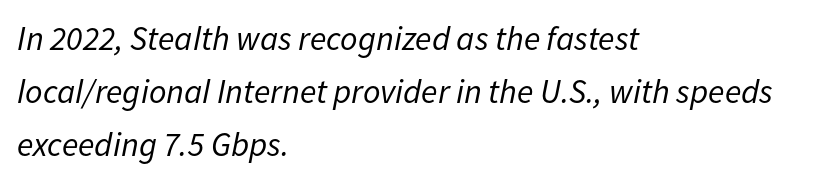
Q: Is the text bold? A: No.
Q: Is the text italic (slanted)? A: Yes, it leans right by about 11 degrees.
Q: Is the text underlined? A: No.
Q: How is the paragraph aligned? A: Left-aligned.
Q: Is the spacing between letters normal or unusually wide? A: Normal.
Q: Is the spacing between lines tight, normal or loose? A: Normal.
Q: Width (condensed, normal, or wide)? A: Normal.
Q: Stroke contrast? A: Low.
Q: x-height? A: Medium.
Q: Monospaced? A: No.
